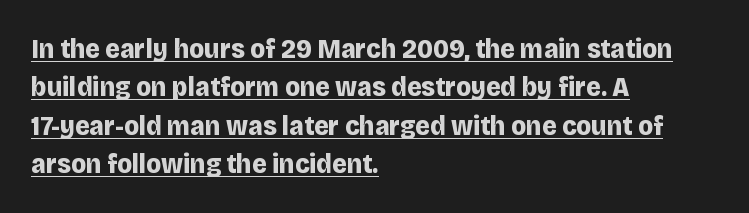
Q: Is the text bold? A: Yes.
Q: Is the text italic (slanted)? A: No, it is upright.
Q: Is the typeface a serif or a sans-serif typeface? A: Sans-serif.
Q: Is the text underlined? A: Yes.
Q: How is the paragraph aligned? A: Left-aligned.
Q: Is the spacing between letters normal or unusually wide? A: Normal.
Q: Is the spacing between lines tight, normal or loose? A: Normal.
Q: Width (condensed, normal, or wide)? A: Normal.
Q: Stroke contrast? A: Low.
Q: x-height? A: Large.
Q: Monospaced? A: No.
